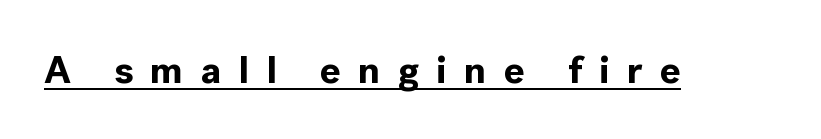
Do the letters lean? They stand straight. The passage shown is underscored from start to finish. The type family on display is of the sans-serif kind. The glyphs have the mass of a bold cut. Note the varied advance widths — an 'i' is clearly narrower than an 'm'.
